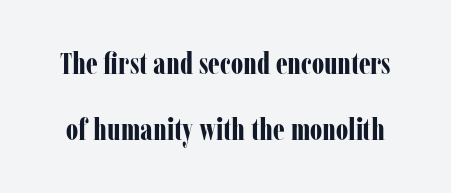
{"serif": "yes", "italic": "no", "bold": "yes", "weight": "bold", "width": "condensed", "stroke_contrast": "low", "x_height": "medium", "monospaced": "no", "underline": "no", "line_spacing": "loose", "line_spacing_ratio": 2.13, "letter_spacing": "normal", "letter_spacing_em": 0.0, "glyph_px": 31}
